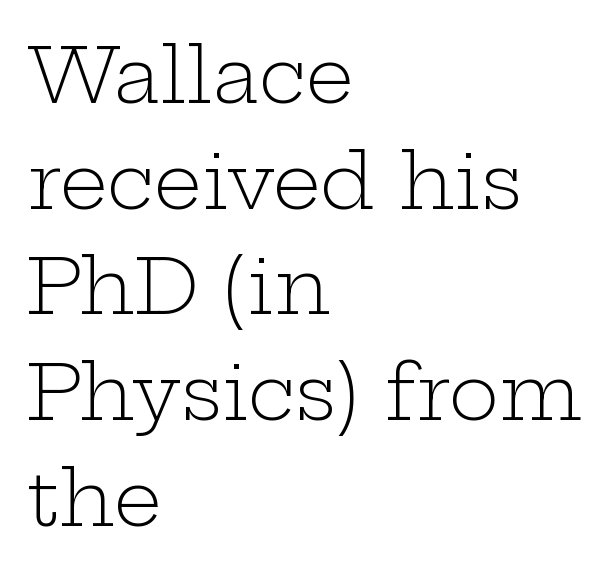
{"serif": "yes", "italic": "no", "bold": "no", "weight": "light", "width": "wide", "stroke_contrast": "low", "x_height": "medium", "monospaced": "no", "underline": "no", "align": "left", "line_spacing": "normal", "line_spacing_ratio": 1.39, "letter_spacing": "normal", "letter_spacing_em": 0.0, "glyph_px": 76}
